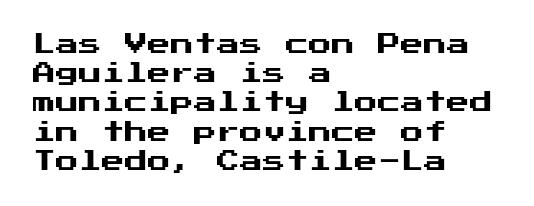
{"italic": "no", "underline": "no", "align": "left", "line_spacing": "normal", "line_spacing_ratio": 1.27, "letter_spacing": "normal", "letter_spacing_em": 0.0, "glyph_px": 23}
